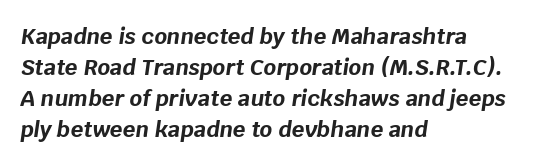
Q: Is the text bold? A: Yes.
Q: Is the text italic (slanted)? A: Yes, it leans right by about 8 degrees.
Q: Is the text underlined? A: No.
Q: How is the paragraph aligned? A: Left-aligned.
Q: Is the spacing between letters normal or unusually wide? A: Normal.
Q: Is the spacing between lines tight, normal or loose? A: Normal.
